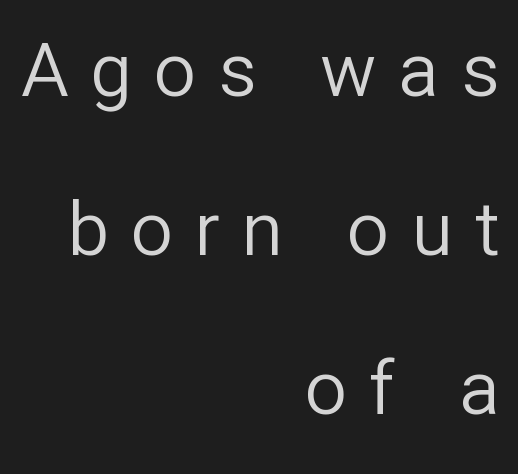
Q: Is the text bold? A: No.
Q: Is the text italic (slanted)? A: No, it is upright.
Q: Is the typeface a serif or a sans-serif typeface? A: Sans-serif.
Q: Is the text underlined? A: No.
Q: How is the paragraph aligned? A: Right-aligned.
Q: Is the spacing between letters normal or unusually wide? A: Unusually wide.
Q: Is the spacing between lines tight, normal or loose? A: Loose.
Q: Width (condensed, normal, or wide)? A: Normal.
Q: Stroke contrast? A: Low.
Q: x-height? A: Medium.
Q: Monospaced? A: No.
